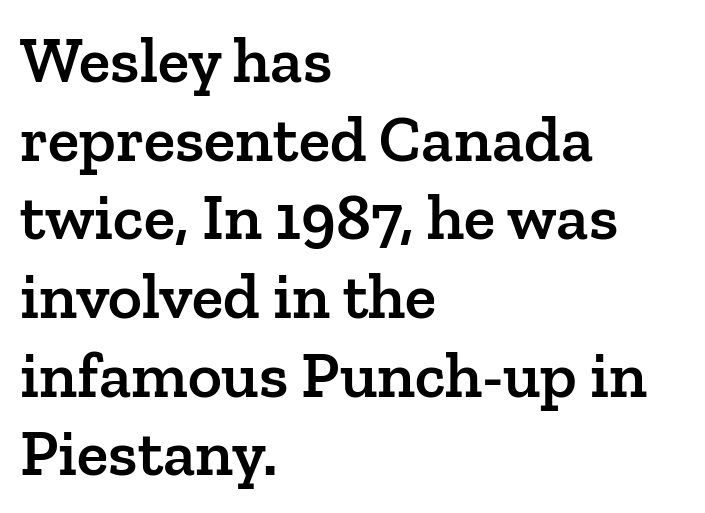
Q: Is the text bold? A: Semi-bold.
Q: Is the text italic (slanted)? A: No, it is upright.
Q: Is the typeface a serif or a sans-serif typeface? A: Serif.
Q: Is the text underlined? A: No.
Q: How is the paragraph aligned? A: Left-aligned.
Q: Is the spacing between letters normal or unusually wide? A: Normal.
Q: Width (condensed, normal, or wide)? A: Normal.
Q: Stroke contrast? A: Low.
Q: x-height? A: Medium.
Q: Monospaced? A: No.
